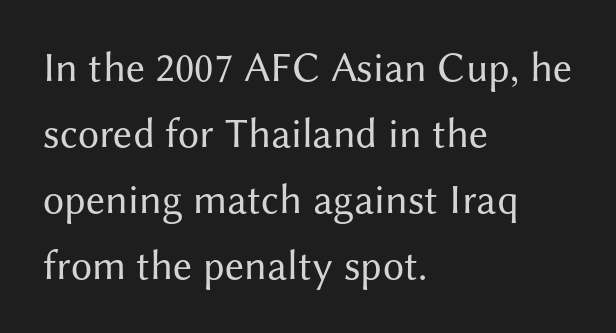
Summary of vertical rhythm: regular, with standard interline spacing. Rendered with straight, roman letterforms. Nothing unusual about the tracking: characters are spaced as the font intends. Serifs: no, the terminals of the letterforms are clean. The passage shown is typed in a proportional face where columns would drift. Unmarked baselines from the first word to the last.
